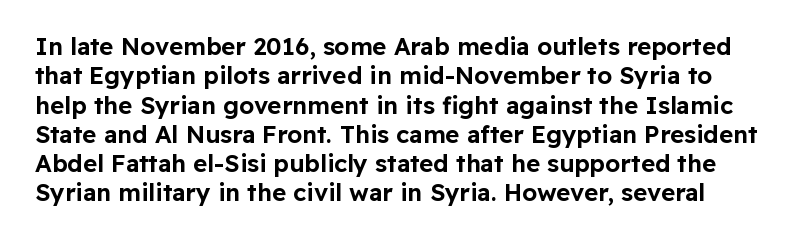
Inter-character spacing is left at the font's built-in metrics. Vertical strokes here are truly vertical. Check under the words: just untouched page.
